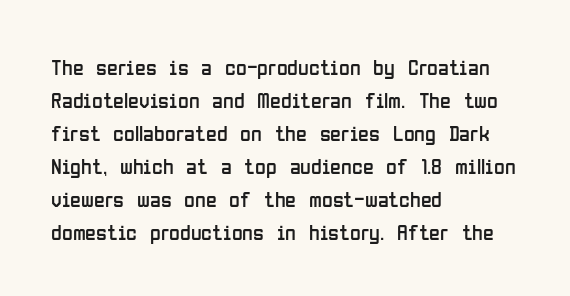
In terms of leading, this rendering sits right in the middle. Quick note: not italic, upright. Stems here are at most as thick as an everyday book face. Letter spacing: default.
